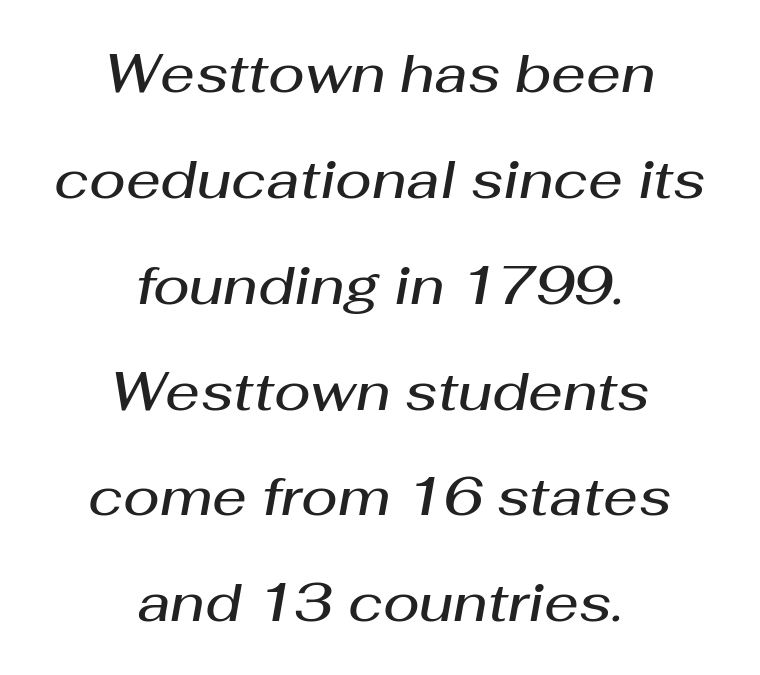
Q: Is the text bold? A: Semi-bold.
Q: Is the text italic (slanted)? A: Yes, it leans right by about 10 degrees.
Q: Is the text underlined? A: No.
Q: How is the paragraph aligned? A: Centered.
Q: Is the spacing between letters normal or unusually wide? A: Normal.
Q: Is the spacing between lines tight, normal or loose? A: Loose.
Q: Width (condensed, normal, or wide)? A: Normal.
Q: Stroke contrast? A: Medium.
Q: x-height? A: Medium.
Q: Monospaced? A: No.
